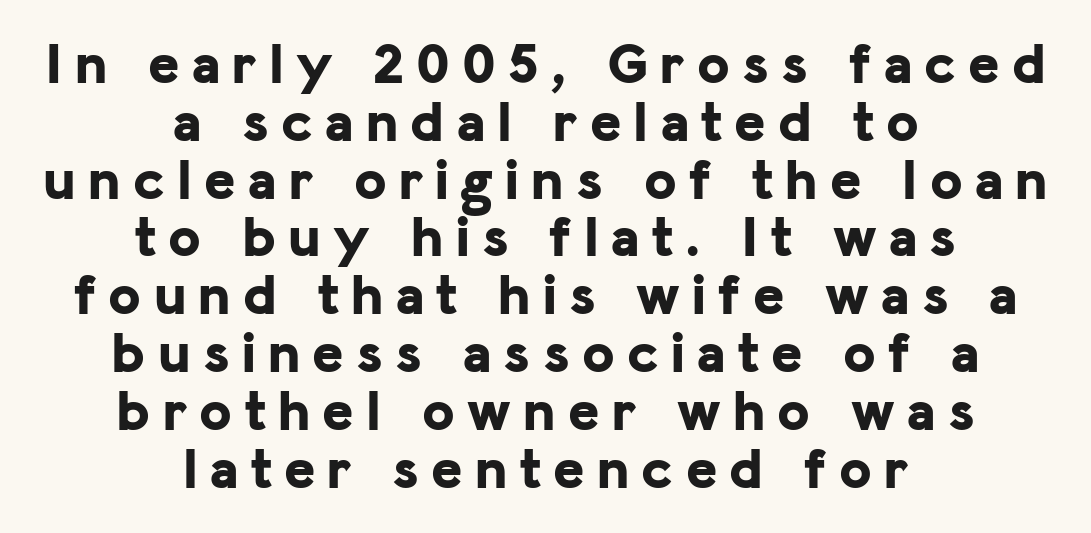
The image shows 59 px bold sans-serif type, upright; set centered, tight line spacing (0.98x), unusually wide letter spacing (+0.21 em), not underlined; low stroke contrast and a medium x-height.
